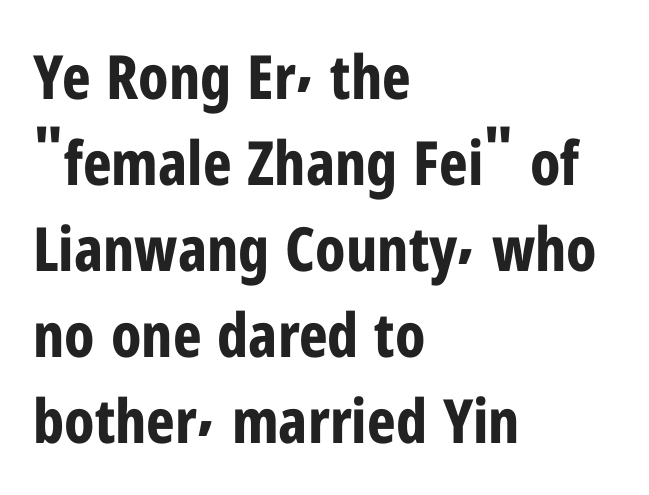
{"serif": "no", "italic": "no", "bold": "yes", "weight": "bold", "width": "condensed", "stroke_contrast": "low", "x_height": "medium", "monospaced": "no", "underline": "no", "align": "left", "line_spacing": "normal", "line_spacing_ratio": 1.41, "letter_spacing": "normal", "letter_spacing_em": 0.0, "glyph_px": 61}
